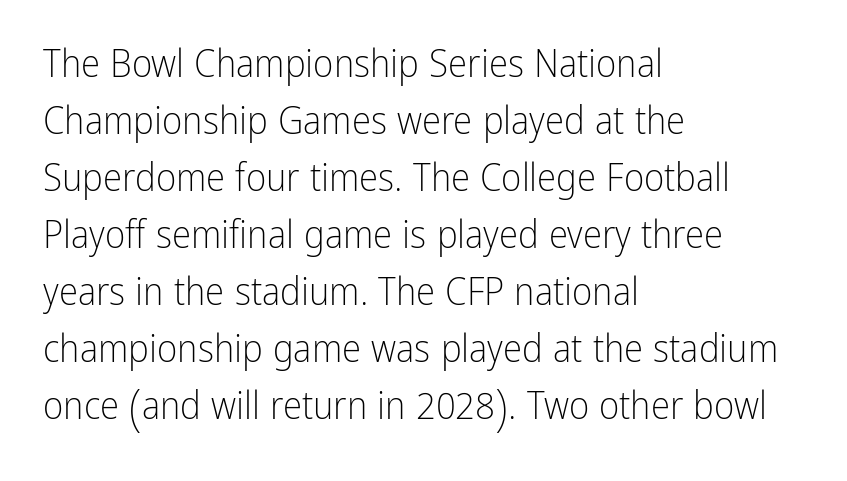
{"serif": "no", "italic": "no", "bold": "no", "weight": "light", "width": "condensed", "stroke_contrast": "low", "x_height": "medium", "monospaced": "no", "underline": "no", "align": "left", "line_spacing": "normal", "line_spacing_ratio": 1.46, "letter_spacing": "normal", "letter_spacing_em": 0.0, "glyph_px": 39}
